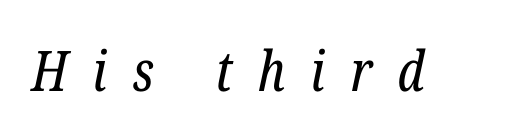
The image shows 56 px regular-weight, condensed serif type, italic (leaning right); set unusually wide letter spacing (+0.45 em), not underlined; low stroke contrast and a medium x-height.
